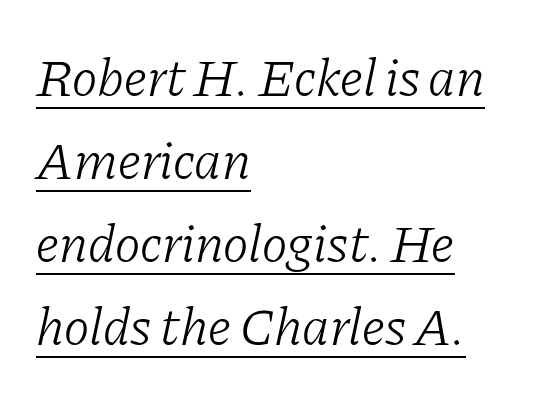
Q: Is the text bold? A: No.
Q: Is the text italic (slanted)? A: Yes, it leans right by about 11 degrees.
Q: Is the typeface a serif or a sans-serif typeface? A: Serif.
Q: Is the text underlined? A: Yes.
Q: How is the paragraph aligned? A: Left-aligned.
Q: Is the spacing between letters normal or unusually wide? A: Normal.
Q: Is the spacing between lines tight, normal or loose? A: Normal.
Q: Width (condensed, normal, or wide)? A: Normal.
Q: Stroke contrast? A: Low.
Q: x-height? A: Medium.
Q: Monospaced? A: No.
